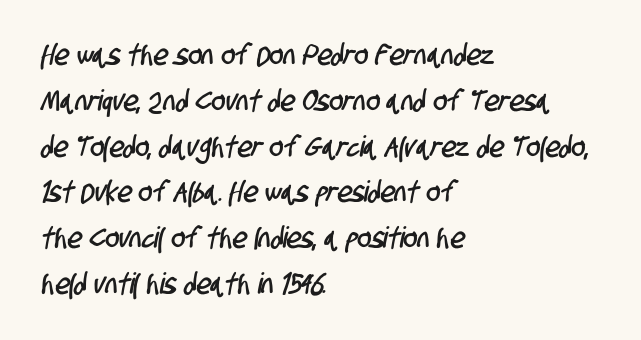
Q: Is the typeface a serif or a sans-serif typeface? A: Sans-serif.
Q: Is the text underlined? A: No.
Q: How is the paragraph aligned? A: Left-aligned.
Q: Is the spacing between letters normal or unusually wide? A: Normal.
Q: Is the spacing between lines tight, normal or loose? A: Normal.
Q: Width (condensed, normal, or wide)? A: Condensed.
Q: Stroke contrast? A: Low.
Q: x-height? A: Large.
Q: Monospaced? A: No.
